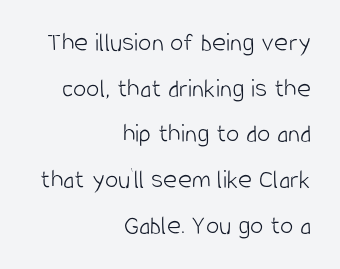
{"italic": "no", "bold": "no", "underline": "no", "align": "right", "line_spacing": "normal", "line_spacing_ratio": 1.69, "letter_spacing": "normal", "letter_spacing_em": 0.0, "glyph_px": 27}
